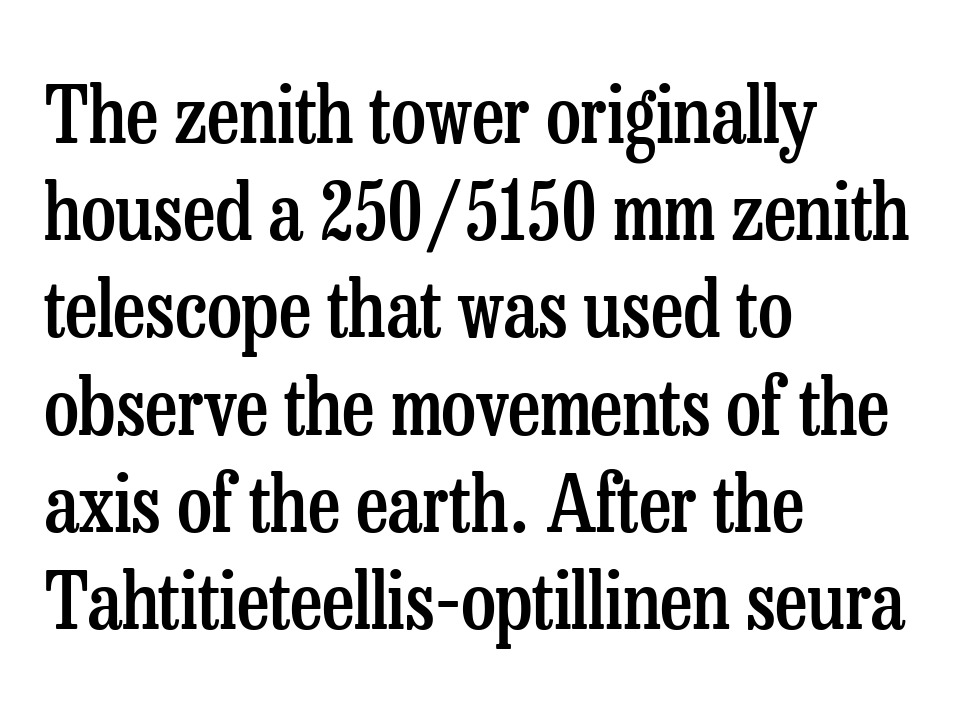
{"serif": "yes", "italic": "no", "bold": "semi", "weight": "semibold", "width": "condensed", "stroke_contrast": "low", "x_height": "medium", "monospaced": "no", "underline": "no", "align": "left", "line_spacing_ratio": 1.23, "letter_spacing": "normal", "letter_spacing_em": 0.0, "glyph_px": 79}
